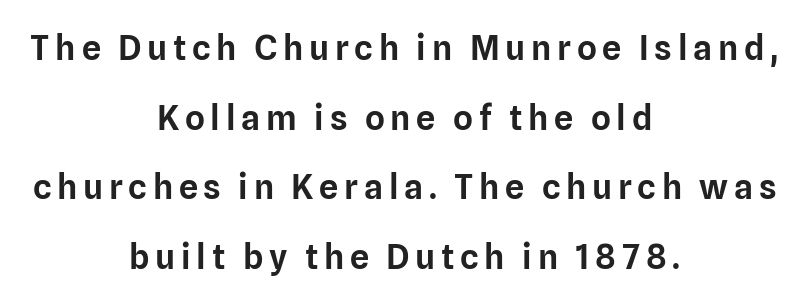
{"serif": "no", "italic": "no", "width": "normal", "stroke_contrast": "low", "x_height": "medium", "monospaced": "no", "underline": "no", "align": "center", "line_spacing": "loose", "line_spacing_ratio": 2.05, "glyph_px": 34}
